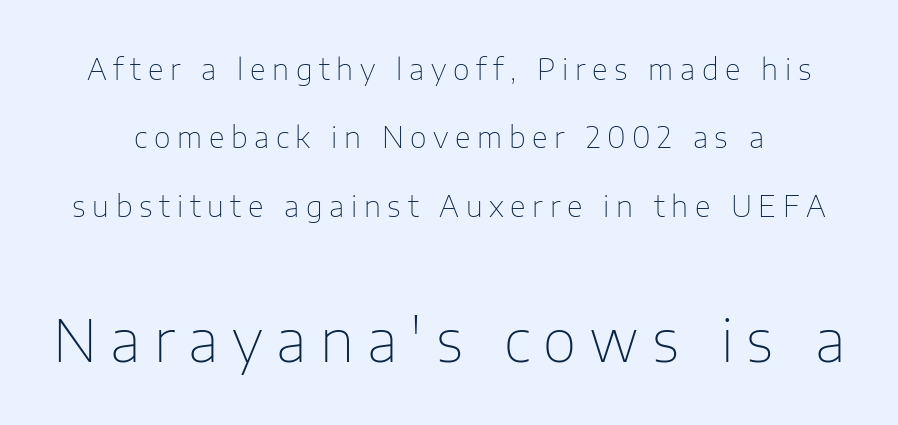
No word sits above an underline. Size hierarchy here favors the trailing block over the leading one. Posture: upright roman. The face used here is a sans, in the tradition of grotesques and geometrics. Students, observe: this is what heavily led, spacious text looks like.
